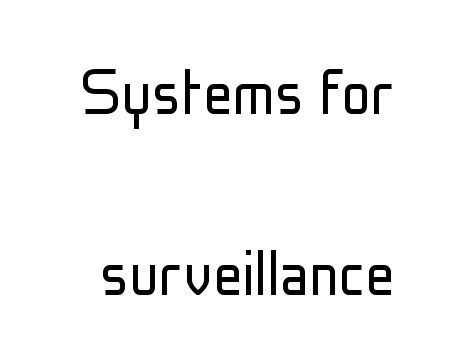
The image shows 74 px light, condensed sans-serif type, upright; set loose line spacing (2.44x), normal letter spacing, not underlined; low stroke contrast and a medium x-height.
